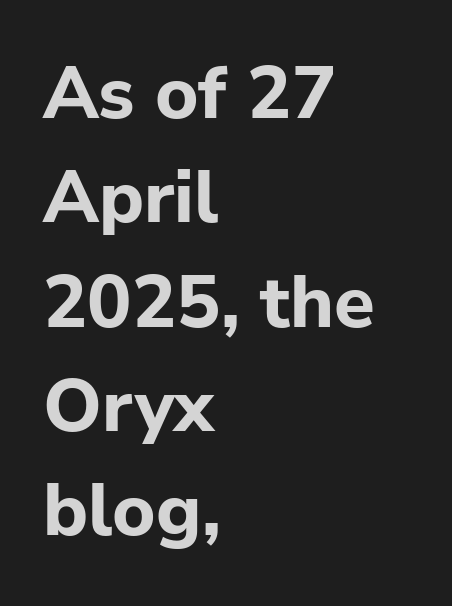
Q: Is the text bold? A: Yes.
Q: Is the text italic (slanted)? A: No, it is upright.
Q: Is the typeface a serif or a sans-serif typeface? A: Sans-serif.
Q: Is the text underlined? A: No.
Q: How is the paragraph aligned? A: Left-aligned.
Q: Is the spacing between letters normal or unusually wide? A: Normal.
Q: Is the spacing between lines tight, normal or loose? A: Normal.
Q: Width (condensed, normal, or wide)? A: Normal.
Q: Stroke contrast? A: Low.
Q: x-height? A: Medium.
Q: Monospaced? A: No.
